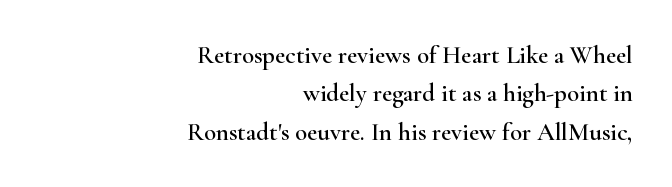
{"italic": "no", "underline": "no", "align": "right", "line_spacing": "normal", "line_spacing_ratio": 1.54, "letter_spacing": "normal", "letter_spacing_em": 0.0, "glyph_px": 25}
